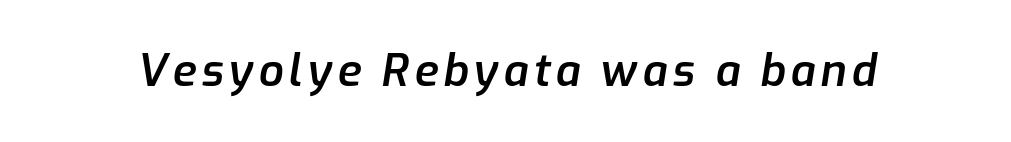
The image shows 44 px semibold type, italic (leaning right); set not underlined; low stroke contrast and a medium x-height.
